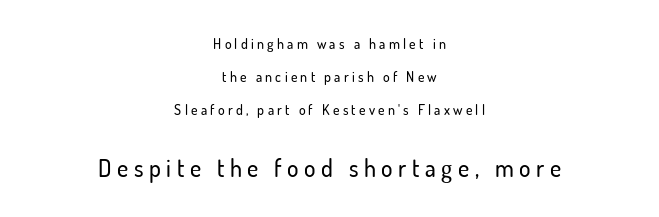
Bare-footed words on every line. This layout puts the modest block above and the oversized block below. Tall strokes in this sample are plumb rather than angled. The lines in this sample share a center point and differ in where they start and stop.
